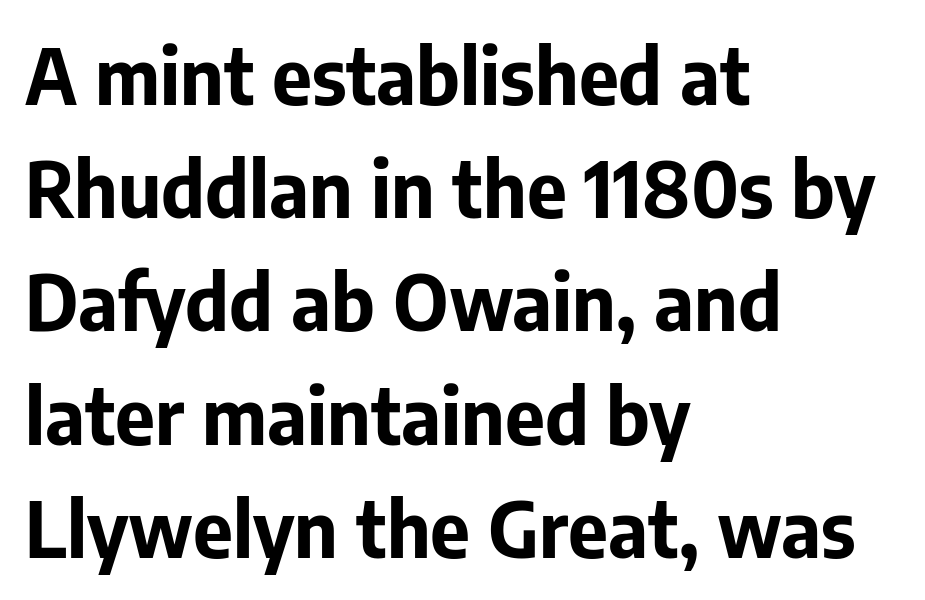
Q: Is the text bold? A: Yes.
Q: Is the text italic (slanted)? A: No, it is upright.
Q: Is the typeface a serif or a sans-serif typeface? A: Sans-serif.
Q: Is the text underlined? A: No.
Q: How is the paragraph aligned? A: Left-aligned.
Q: Is the spacing between letters normal or unusually wide? A: Normal.
Q: Is the spacing between lines tight, normal or loose? A: Normal.
Q: Width (condensed, normal, or wide)? A: Normal.
Q: Stroke contrast? A: Low.
Q: x-height? A: Medium.
Q: Monospaced? A: No.
